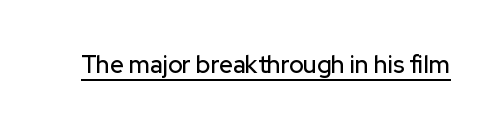
{"italic": "no", "underline": "yes", "letter_spacing": "normal", "letter_spacing_em": 0.0, "glyph_px": 24}
